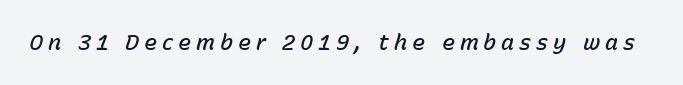
Each glyph is drawn with semibold strokes, heavier than normal yet not fully bold. Compared with typical body copy, the letter spacing here is much looser. This rendering features lettering with no underline. Is the type slanted? Yes — the strokes lean at a clear angle.
